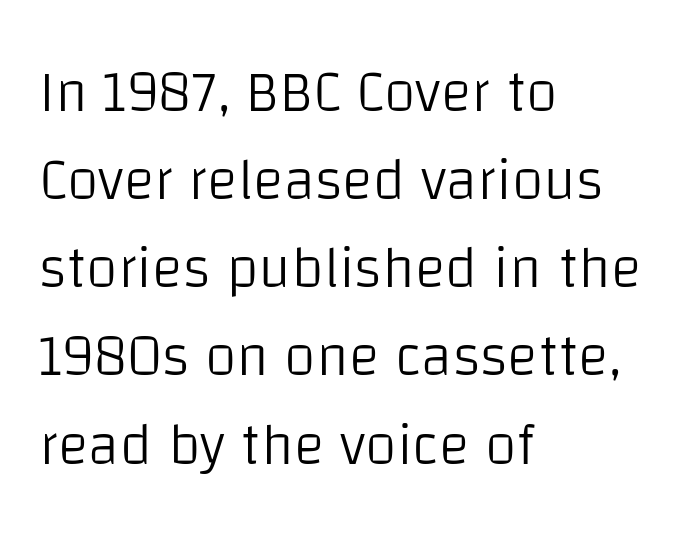
Students, observe: this is what conventionally led text looks like. The strip under each line holds only bare page. Does the type have serifs? No, each stem ends abruptly. Rendered with straight, roman letterforms.
